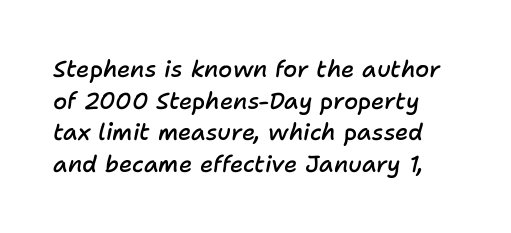
Q: Is the text bold? A: Semi-bold.
Q: Is the text italic (slanted)? A: Yes, it leans right by about 11 degrees.
Q: Is the text underlined? A: No.
Q: Is the spacing between letters normal or unusually wide? A: Normal.
Q: Is the spacing between lines tight, normal or loose? A: Normal.
